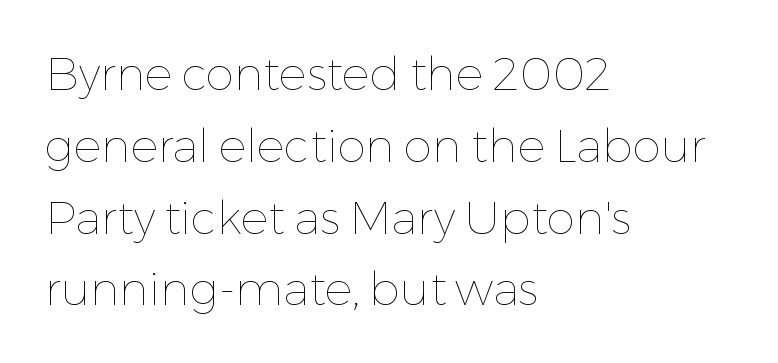
The image shows 46 px thin type, upright; set left-aligned, normal line spacing (1.56x), normal letter spacing, not underlined; low stroke contrast and a medium x-height.
